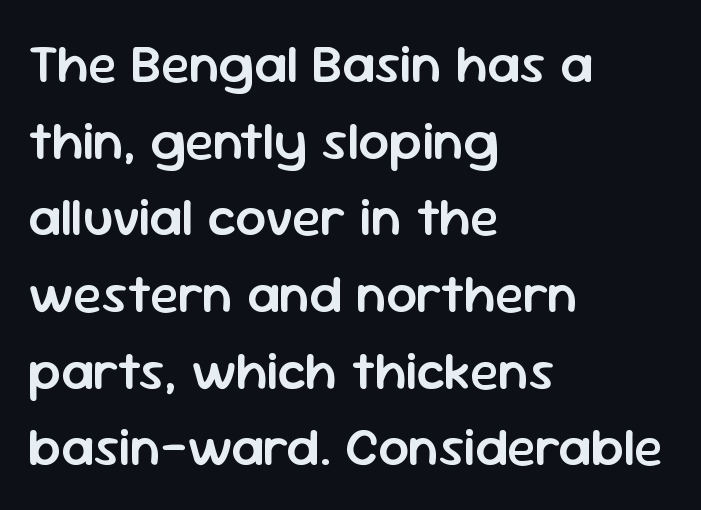
The image shows 54 px semibold sans-serif type, upright; set left-aligned, normal line spacing (1.42x), normal letter spacing, not underlined; low stroke contrast and a medium x-height.
